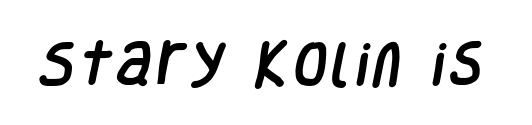
Q: Is the typeface a serif or a sans-serif typeface? A: Sans-serif.
Q: Is the text underlined? A: No.
Q: Width (condensed, normal, or wide)? A: Condensed.
Q: Stroke contrast? A: Low.
Q: x-height? A: Large.
Q: Monospaced? A: No.
